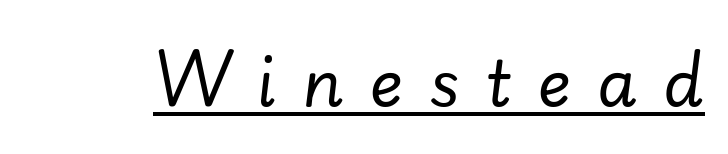
Yep, that's italic — everything's leaning. The face used here is proportionally spaced, like ordinary book or web type. A typographer would call this underscored text. You could only call the tracking loose — the letters float apart. Compared with a typical body face, this is equally light or lighter still.
